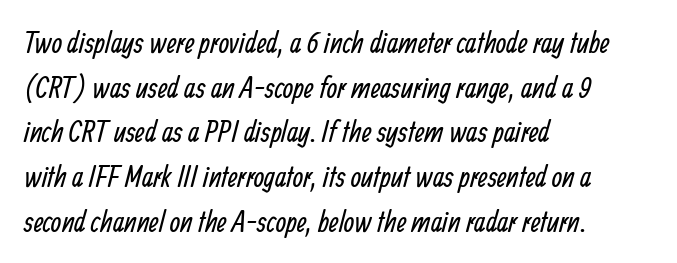
{"serif": "no", "bold": "no", "weight": "regular", "width": "condensed", "stroke_contrast": "low", "x_height": "medium", "monospaced": "no", "underline": "no", "align": "left", "line_spacing": "normal", "line_spacing_ratio": 1.49, "letter_spacing": "normal", "letter_spacing_em": 0.0, "glyph_px": 30}
